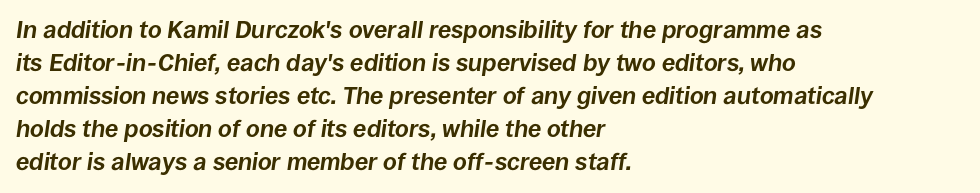
{"italic": "yes", "lean": "right", "slant_degrees": 8, "bold": "yes", "underline": "no", "align": "left", "line_spacing": "normal", "line_spacing_ratio": 1.38, "letter_spacing": "normal", "letter_spacing_em": 0.0, "glyph_px": 24}
